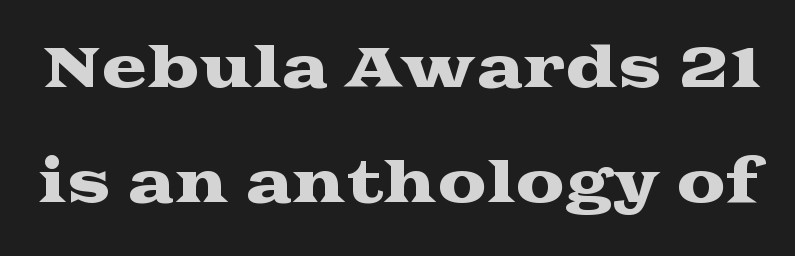
Q: Is the text italic (slanted)? A: No, it is upright.
Q: Is the typeface a serif or a sans-serif typeface? A: Serif.
Q: Is the text underlined? A: No.
Q: Is the spacing between letters normal or unusually wide? A: Normal.
Q: Is the spacing between lines tight, normal or loose? A: Loose.
Q: Width (condensed, normal, or wide)? A: Wide.
Q: Stroke contrast? A: Medium.
Q: x-height? A: Medium.
Q: Monospaced? A: No.
